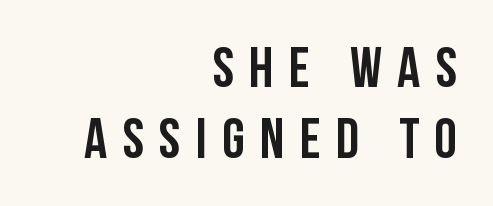
The image shows 57 px condensed sans-serif type, upright; set right-aligned, normal line spacing (1.25x), unusually wide letter spacing (+0.27 em), not underlined; low stroke contrast and a large x-height.
